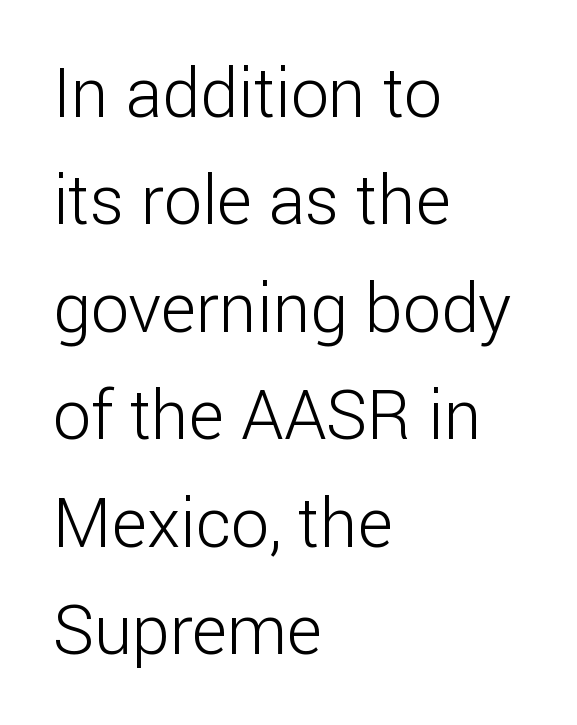
A student would call this left alignment; a typographer would say flush left, rag right. Tracking value appears to be zero — textbook default spacing. Letters rest on an invisible, unmarked baseline. Unbolded letterforms with no extra heft. The letters carry no serifs — their stems end cleanly without finishing strokes.
